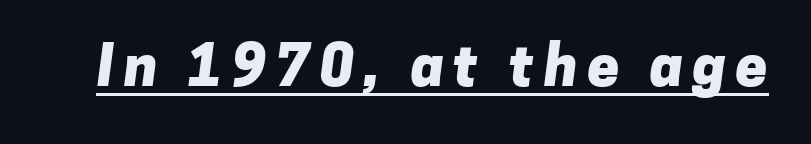
Q: Is the text bold? A: Yes.
Q: Is the typeface a serif or a sans-serif typeface? A: Sans-serif.
Q: Is the text underlined? A: Yes.
Q: Width (condensed, normal, or wide)? A: Normal.
Q: Stroke contrast? A: Low.
Q: x-height? A: Medium.
Q: Monospaced? A: No.
